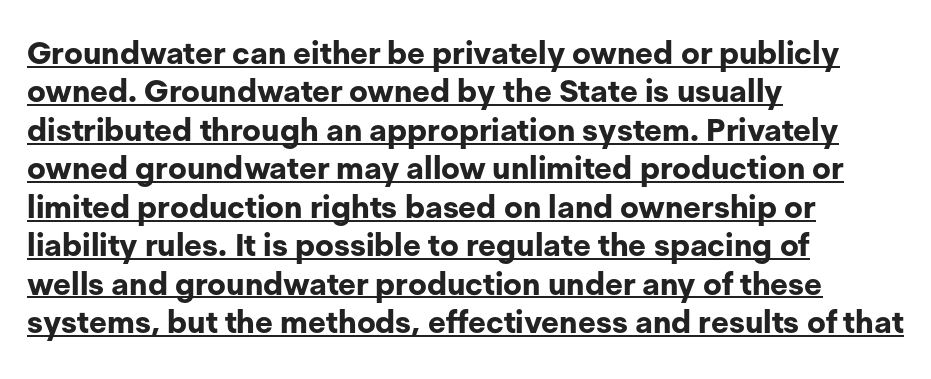
This rendering leaves character spacing at its baseline value. Character widths vary here, with narrow letters taking less room than wide ones. Horizontally, the lines are justified to the leading edge only. Every stem runs plumb, perpendicular to the baseline. The sample's only ornament is a line tracing under the words. This sample uses a sans-serif face.
